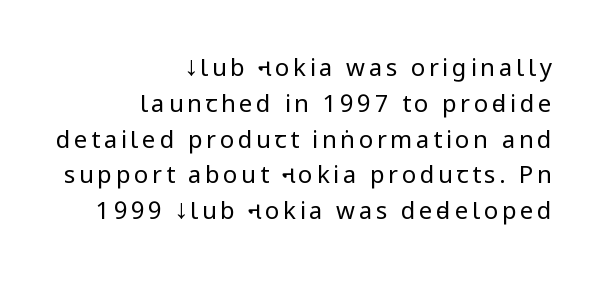
{"italic": "no", "bold": "no", "underline": "no", "align": "right", "line_spacing": "normal", "line_spacing_ratio": 1.49, "glyph_px": 24}
